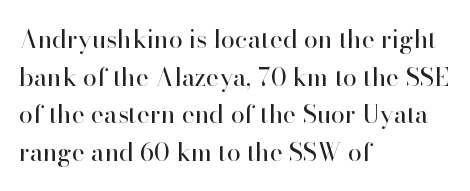
The face used here is rendered with its standard letterfit. Just letters on the line, the space beneath them empty. Caption: face not bold, strokes unweighted. Line spacing here is normal.
